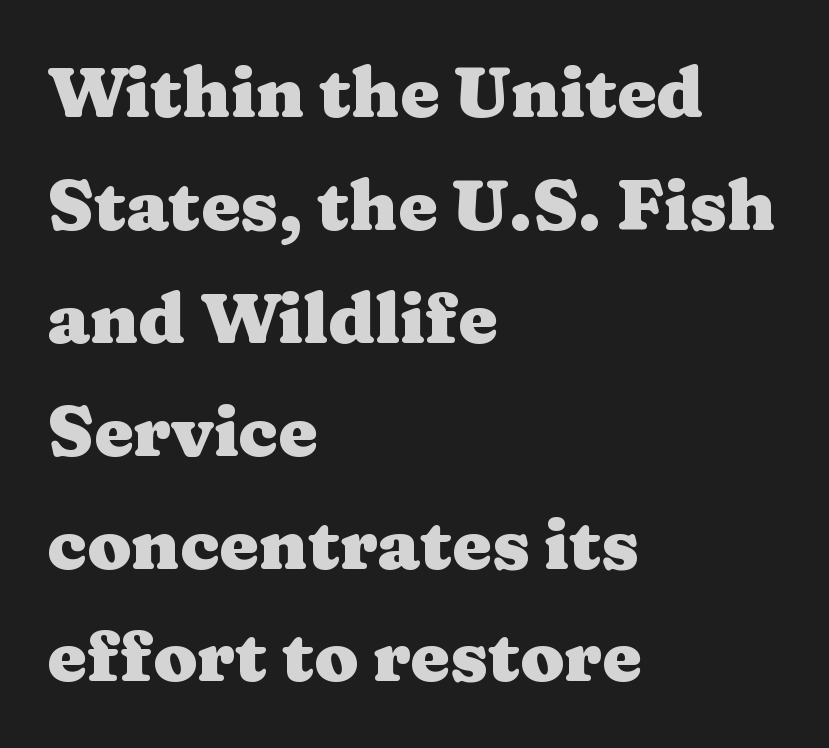
{"serif": "yes", "italic": "no", "bold": "yes", "weight": "heavy", "width": "wide", "stroke_contrast": "medium", "x_height": "medium", "monospaced": "no", "underline": "no", "align": "left", "line_spacing": "normal", "line_spacing_ratio": 1.59, "letter_spacing": "normal", "letter_spacing_em": 0.0, "glyph_px": 71}
